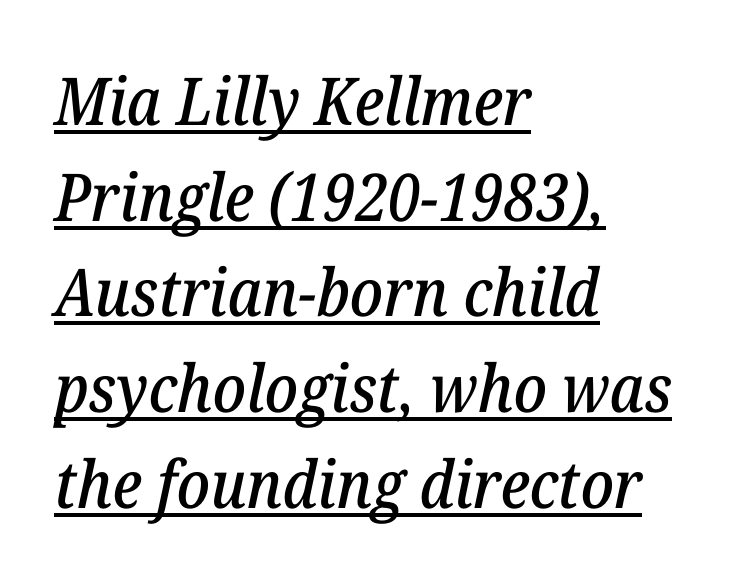
{"serif": "yes", "italic": "yes", "lean": "right", "slant_degrees": 12, "width": "normal", "stroke_contrast": "low", "x_height": "medium", "monospaced": "no", "underline": "yes", "align": "left", "line_spacing": "normal", "line_spacing_ratio": 1.45, "letter_spacing": "normal", "letter_spacing_em": 0.0, "glyph_px": 66}
